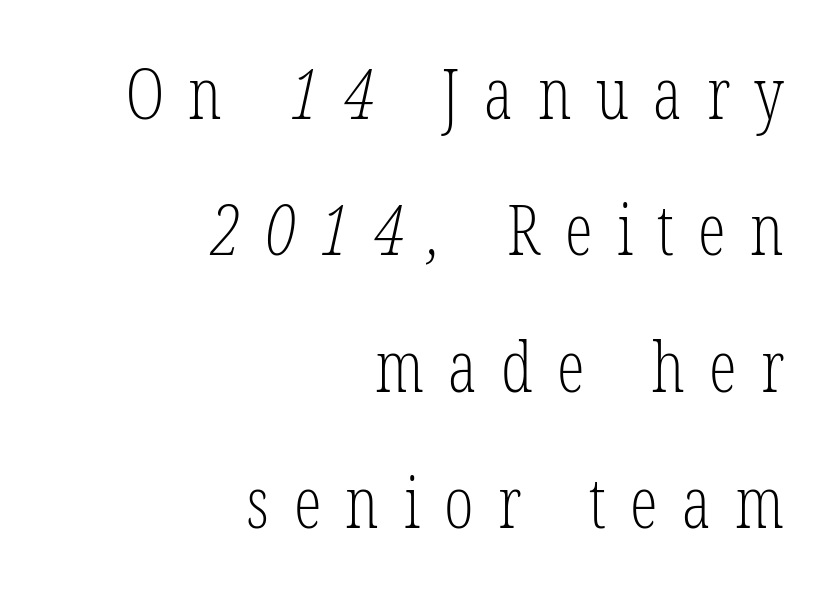
{"serif": "yes", "bold": "no", "weight": "light", "width": "condensed", "stroke_contrast": "low", "x_height": "medium", "monospaced": "no", "underline": "no", "align": "right", "line_spacing": "loose", "line_spacing_ratio": 1.95, "letter_spacing": "wide", "letter_spacing_em": 0.35, "glyph_px": 70}
